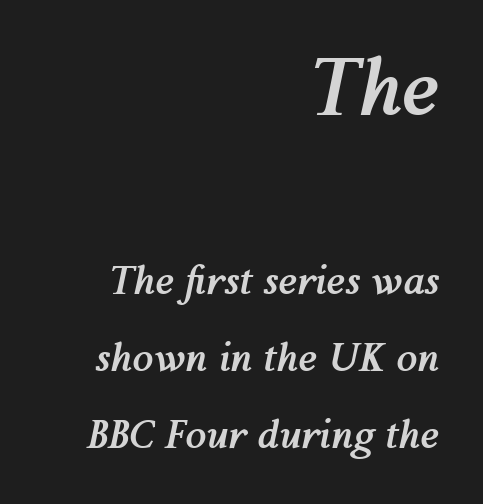
The lines are quadded right. Which chunk is bigger? The first one — the top block dwarfs the bottom. A typesetter would call this proportional, since set widths differ per character. In terms of posture, this sample is oblique.
